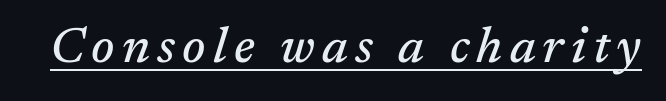
Q: Is the text italic (slanted)? A: Yes, it leans right by about 17 degrees.
Q: Is the typeface a serif or a sans-serif typeface? A: Serif.
Q: Is the text underlined? A: Yes.
Q: Width (condensed, normal, or wide)? A: Normal.
Q: Stroke contrast? A: Medium.
Q: x-height? A: Medium.
Q: Monospaced? A: No.
